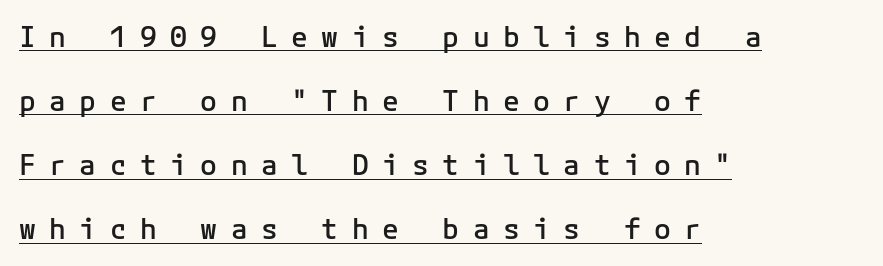
{"serif": "no", "italic": "no", "bold": "semi", "weight": "semibold", "width": "normal", "stroke_contrast": "low", "x_height": "medium", "underline": "yes", "align": "left", "line_spacing": "loose", "line_spacing_ratio": 2.29, "letter_spacing": "wide", "letter_spacing_em": 0.48, "glyph_px": 28}
